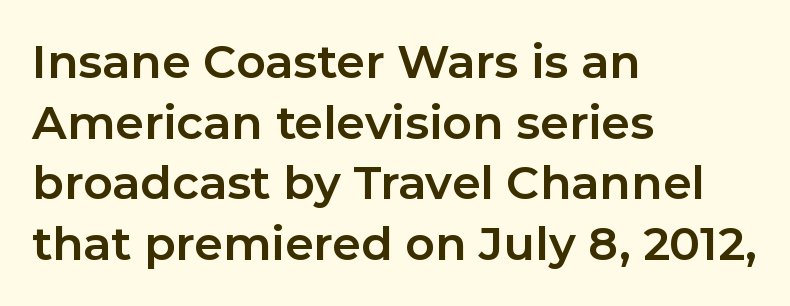
{"serif": "no", "italic": "no", "bold": "yes", "weight": "bold", "width": "normal", "stroke_contrast": "low", "x_height": "medium", "monospaced": "no", "underline": "no", "align": "left", "line_spacing": "normal", "line_spacing_ratio": 1.32, "letter_spacing": "normal", "letter_spacing_em": 0.0, "glyph_px": 46}
